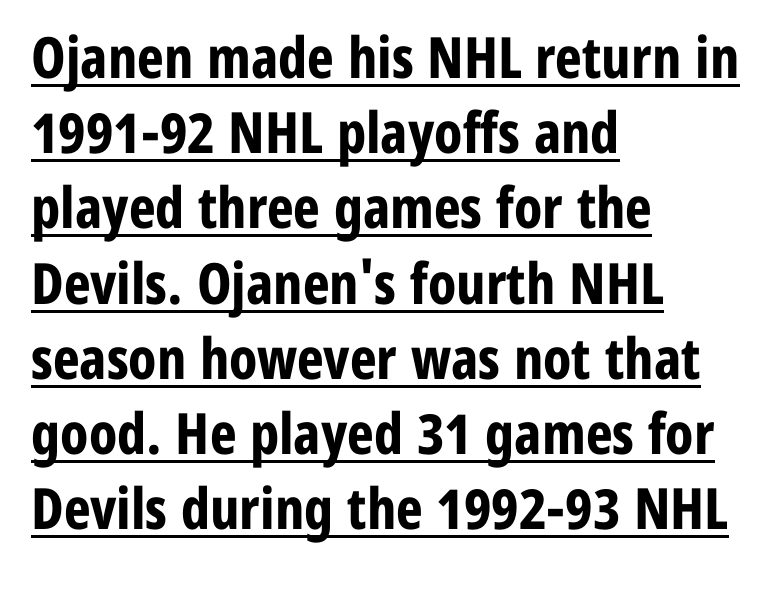
{"serif": "no", "italic": "no", "bold": "yes", "weight": "bold", "width": "condensed", "stroke_contrast": "low", "x_height": "medium", "monospaced": "no", "underline": "yes", "align": "left", "line_spacing": "normal", "line_spacing_ratio": 1.32, "letter_spacing": "normal", "letter_spacing_em": 0.0, "glyph_px": 57}
